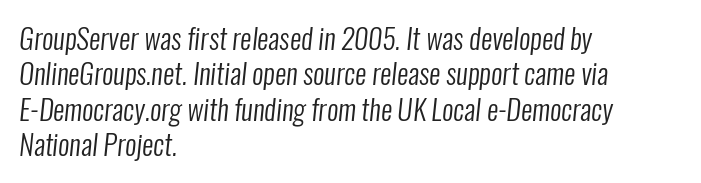
The image shows 28 px regular-weight, condensed sans-serif type; set left-aligned, normal line spacing (1.26x), normal letter spacing, not underlined; low stroke contrast and a medium x-height.
